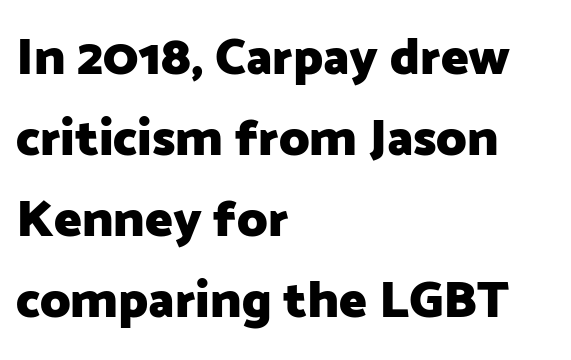
The image shows 52 px heavy sans-serif type, upright; set left-aligned, normal line spacing (1.56x), normal letter spacing, not underlined; low stroke contrast and a medium x-height.
